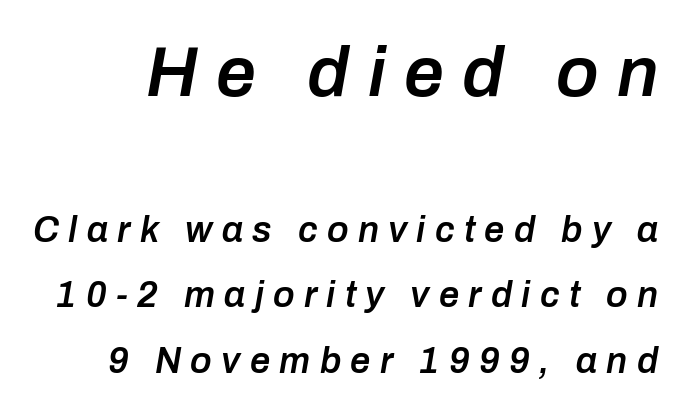
The image shows 71 px semibold type, italic (leaning right); set line spacing 1.81x, unusually wide letter spacing (+0.26 em), not underlined; the first (top) block is 1.97x larger; low stroke contrast and a medium x-height.
